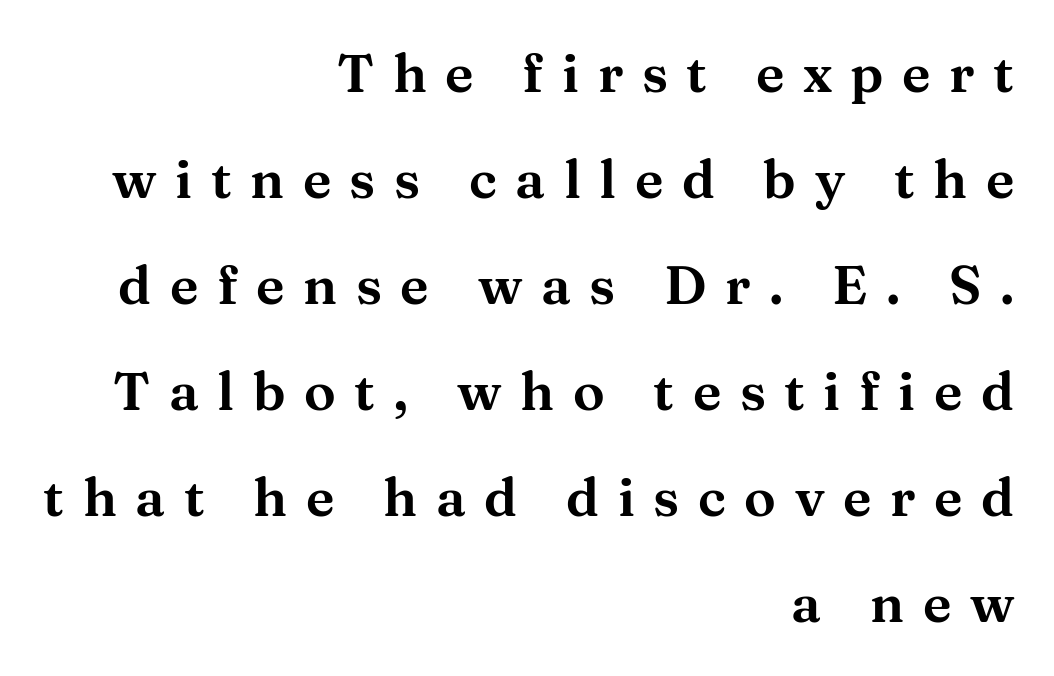
Does extra space separate the letters? Yes, quite a lot of it. Where is the straight margin? On the right. Only glyphs here, with clear space below each row. Designer's note — italics off, roman on.
